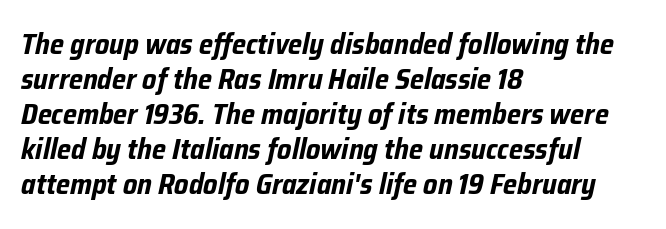
The image shows 29 px bold, condensed type, italic (leaning right); set left-aligned, line spacing 1.21x, normal letter spacing, not underlined; low stroke contrast and a medium x-height.
